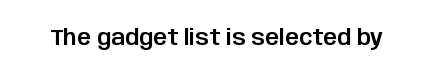
Q: Is the text italic (slanted)? A: No, it is upright.
Q: Is the text underlined? A: No.
Q: Is the spacing between letters normal or unusually wide? A: Normal.
